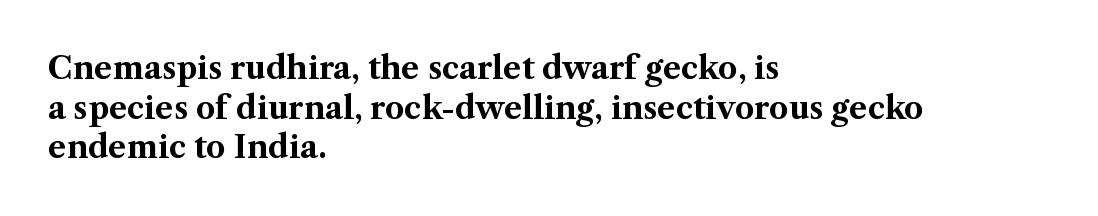
{"serif": "yes", "italic": "no", "bold": "yes", "weight": "bold", "width": "normal", "stroke_contrast": "medium", "x_height": "medium", "monospaced": "no", "underline": "no", "align": "left", "line_spacing": "normal", "line_spacing_ratio": 1.28, "letter_spacing": "normal", "letter_spacing_em": 0.0, "glyph_px": 31}
